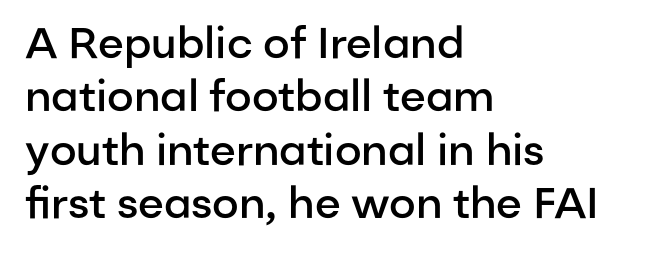
{"serif": "no", "italic": "no", "bold": "semi", "weight": "semibold", "width": "normal", "stroke_contrast": "low", "x_height": "medium", "monospaced": "no", "underline": "no", "align": "left", "line_spacing_ratio": 1.24, "letter_spacing": "normal", "letter_spacing_em": 0.0, "glyph_px": 43}
